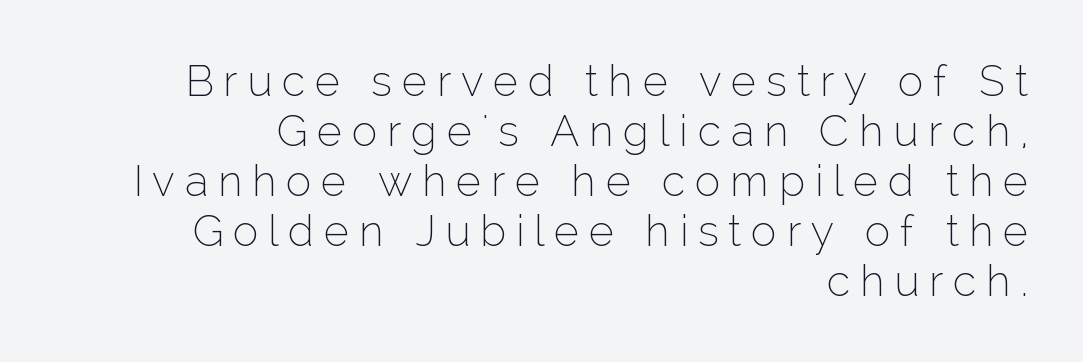
{"serif": "no", "italic": "no", "bold": "no", "weight": "thin", "width": "normal", "stroke_contrast": "low", "x_height": "medium", "monospaced": "no", "underline": "no", "align": "right", "line_spacing_ratio": 1.16, "letter_spacing": "wide", "letter_spacing_em": 0.23, "glyph_px": 43}
